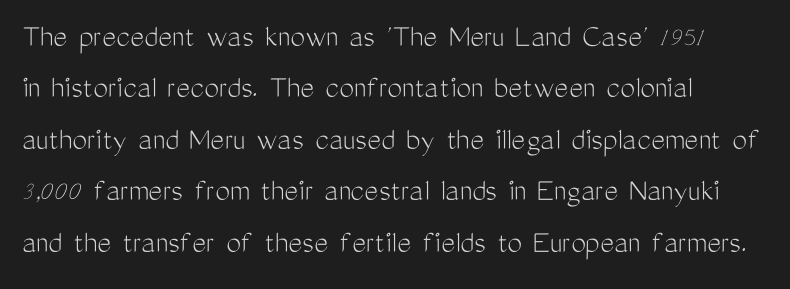
The image shows 33 px light, condensed sans-serif type, upright; set left-aligned, normal line spacing (1.56x), normal letter spacing, not underlined; medium stroke contrast and a medium x-height.
